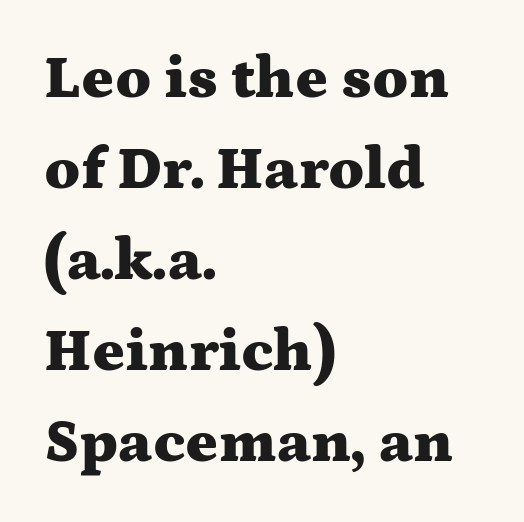
Characters remain perfectly vertical along every line. Does the weight exceed regular? Yes, all the way to bold. To sum up the face: it has serifs. The strip under each line holds only bare page.
